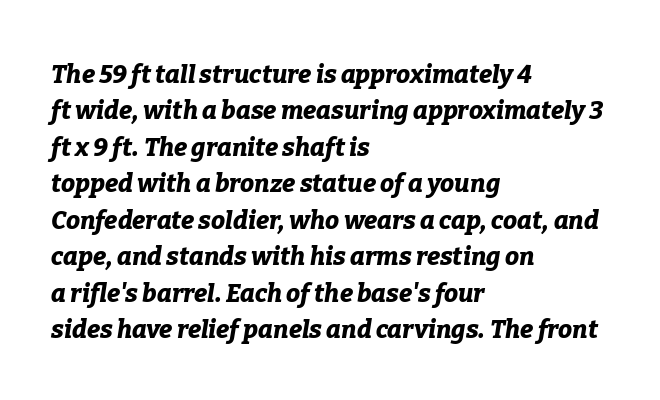
This rendering features lettering with no underline. All the whitespace from short lines collects on the right. What's the leading like? Ordinary, nothing unusual. Strokes here are thick enough to call this a true bold.
